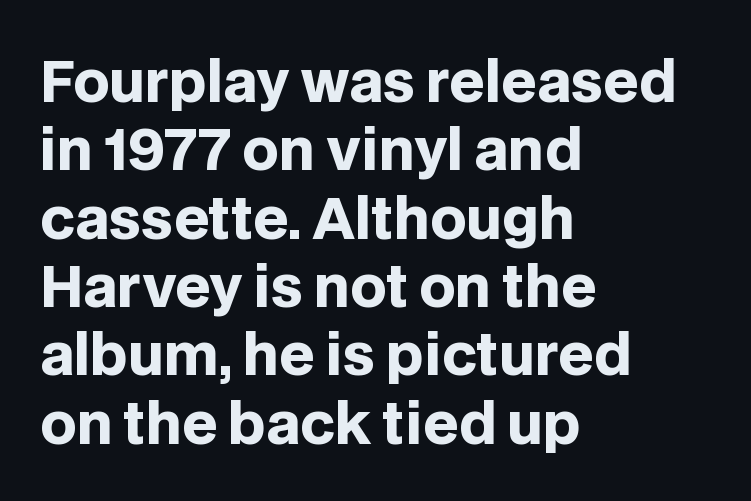
The type sits square on the baseline with zero lean. Teacher's note: observe the even left margin — that is flush-left alignment. A dark, heavy texture on the line: the type is bold. The rendering keeps characters at their native spacing.
